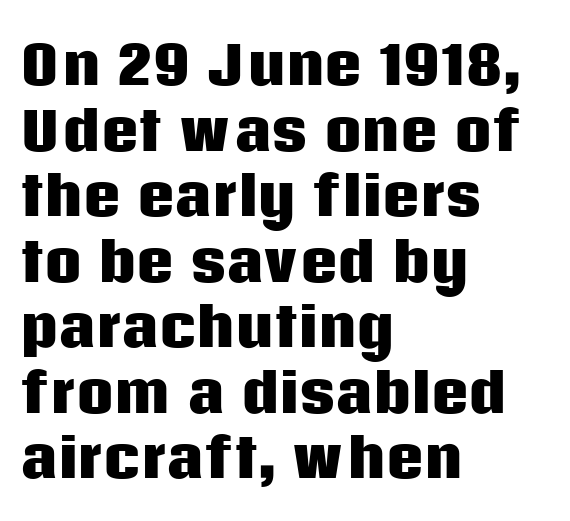
As a designer I'd log this as weight 700, bold. Look at the tracking — it's just the regular setting, nothing added. Is there much room between lines? A standard amount, neither cramped nor airy. In terms of posture, this sample is upright.
